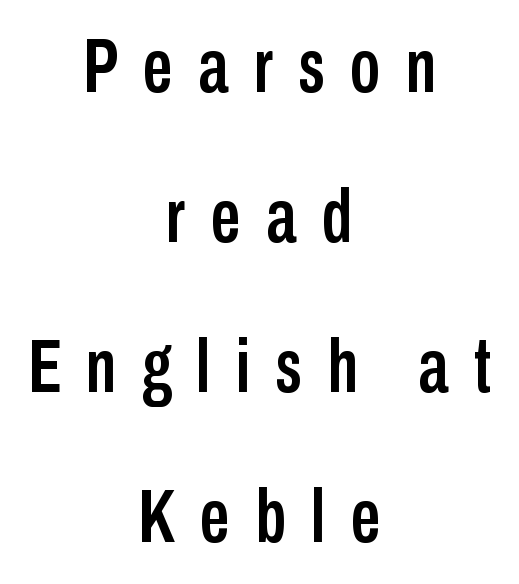
The image shows 75 px condensed sans-serif type, upright; set centered, loose line spacing (2.0x), unusually wide letter spacing (+0.34 em), not underlined; low stroke contrast and a medium x-height.
